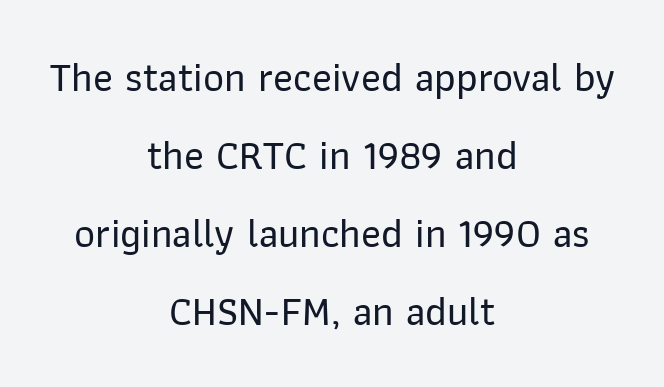
{"serif": "no", "italic": "no", "width": "normal", "stroke_contrast": "low", "x_height": "medium", "monospaced": "no", "underline": "no", "align": "center", "line_spacing": "loose", "line_spacing_ratio": 1.9, "letter_spacing": "normal", "letter_spacing_em": 0.0, "glyph_px": 41}
